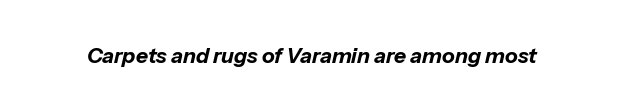
Q: Is the text bold? A: Yes.
Q: Is the text italic (slanted)? A: Yes, it leans right by about 13 degrees.
Q: Is the text underlined? A: No.
Q: Is the spacing between letters normal or unusually wide? A: Normal.
